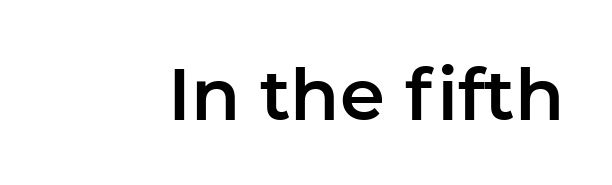
The image shows 72 px sans-serif type, upright; set normal letter spacing, not underlined; low stroke contrast and a medium x-height.
